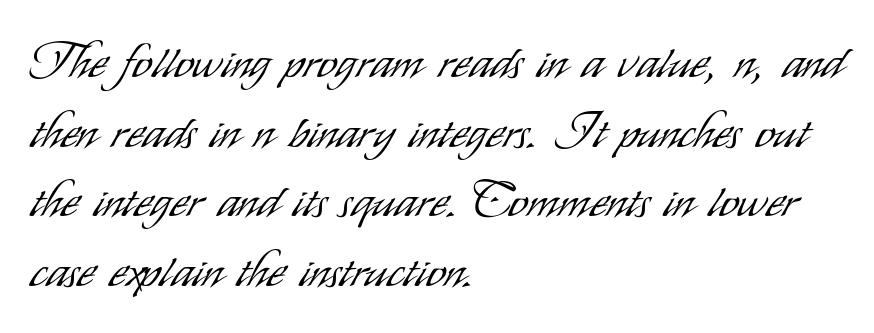
The image shows 49 px light, condensed sans-serif type; set left-aligned, normal line spacing (1.42x), normal letter spacing, not underlined; low stroke contrast and a small x-height.
